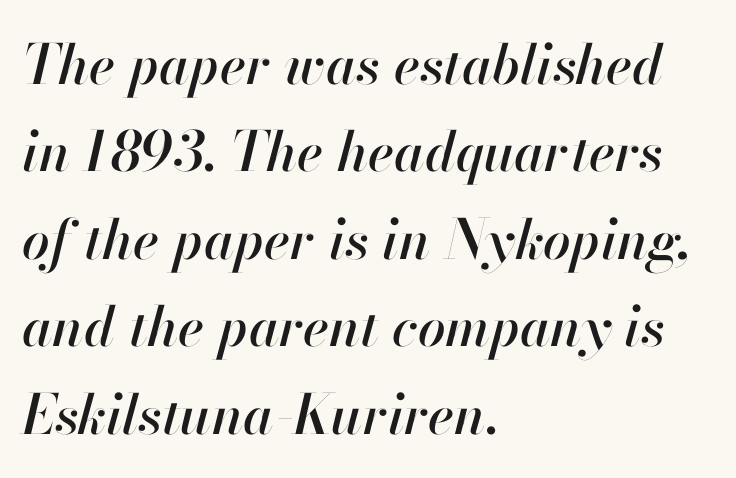
{"italic": "yes", "lean": "right", "slant_degrees": 13, "width": "normal", "stroke_contrast": "high", "x_height": "small", "monospaced": "no", "underline": "no", "align": "left", "line_spacing": "normal", "line_spacing_ratio": 1.59, "letter_spacing": "normal", "letter_spacing_em": 0.0, "glyph_px": 55}
